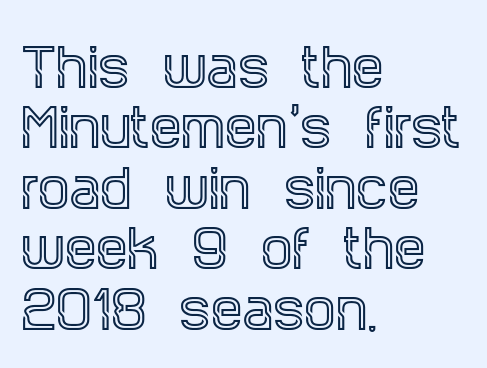
Clear beneath every line of the passage. The specimen reads as upright at a glance. Each letter keeps its own natural width here, so spacing adapts to shape. Words appear dense and cohesive because spacing is normal. The text block is weighted toward the left margin, trailing off unevenly rightward. A serif font was chosen for this passage.
